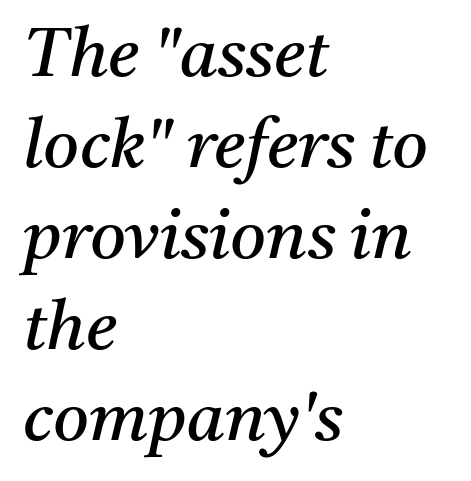
The image shows 69 px regular-weight serif type, italic (leaning right); set left-aligned, normal line spacing (1.32x), normal letter spacing, not underlined; medium stroke contrast and a medium x-height.
